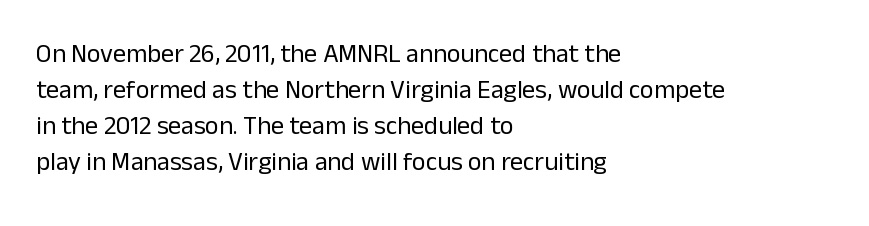
The image shows 26 px text type, upright; set left-aligned, normal line spacing (1.39x), normal letter spacing, not underlined.
